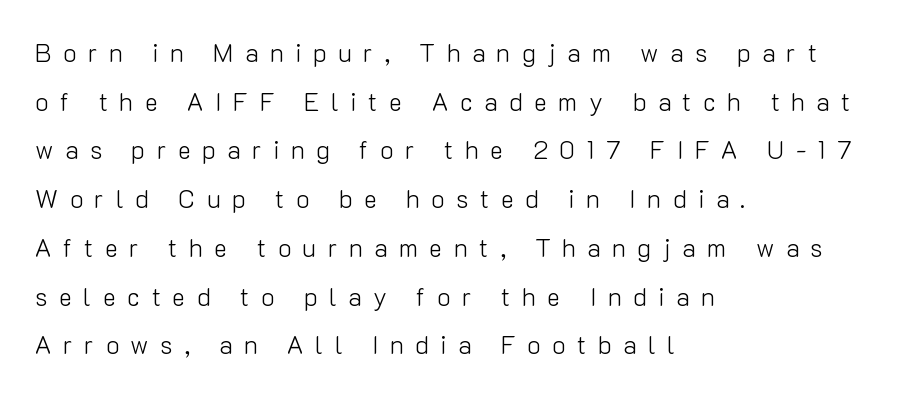
The vertical gap from one line to the next is large. The passage is arranged the way most books set body copy — flush left. The zone under the glyphs is completely vacant. The tracking jumps out immediately: characters are airy and widely separated. It's the straight-up-and-down kind of type.
